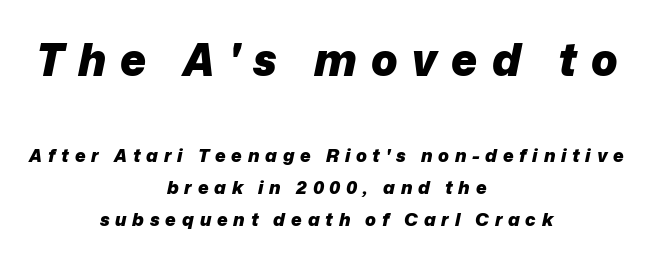
Q: Is the text bold? A: Yes.
Q: Is the text italic (slanted)? A: Yes, it leans right by about 12 degrees.
Q: Is the text underlined? A: No.
Q: How is the paragraph aligned? A: Centered.
Q: Is the spacing between letters normal or unusually wide? A: Unusually wide.
Q: Which block of text is set in a larger size, the first (top) or the second (bottom)? A: The first (top) one.
Q: Width (condensed, normal, or wide)? A: Normal.
Q: Stroke contrast? A: Low.
Q: x-height? A: Medium.
Q: Monospaced? A: No.
